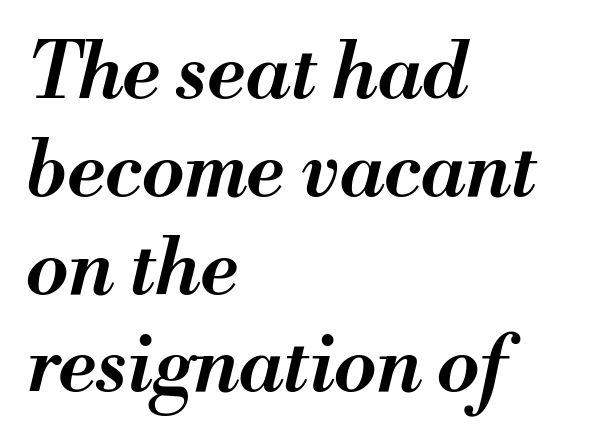
The image shows 77 px semibold type, italic (leaning right); set left-aligned, normal line spacing (1.27x), normal letter spacing, not underlined; medium stroke contrast and a small x-height.
